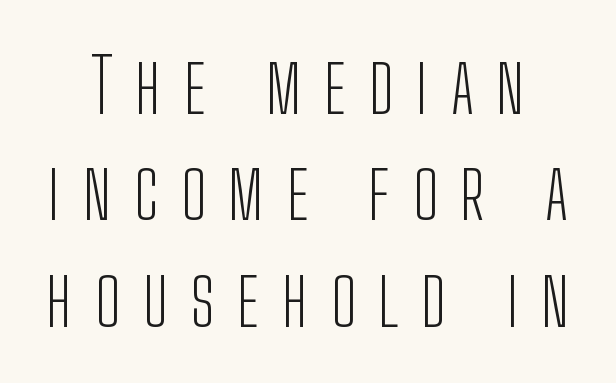
Q: Is the text bold? A: No.
Q: Is the text italic (slanted)? A: No, it is upright.
Q: Is the typeface a serif or a sans-serif typeface? A: Sans-serif.
Q: Is the text underlined? A: No.
Q: Is the spacing between letters normal or unusually wide? A: Unusually wide.
Q: Is the spacing between lines tight, normal or loose? A: Normal.
Q: Width (condensed, normal, or wide)? A: Condensed.
Q: Stroke contrast? A: Low.
Q: x-height? A: Medium.
Q: Monospaced? A: No.
